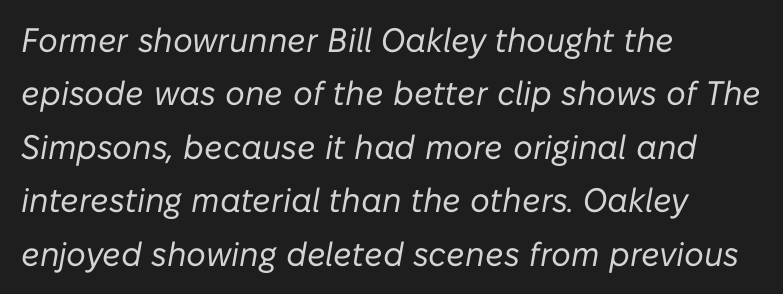
{"italic": "yes", "lean": "right", "slant_degrees": 10, "bold": "no", "weight": "regular", "width": "normal", "stroke_contrast": "low", "x_height": "medium", "monospaced": "no", "underline": "no", "align": "left", "line_spacing": "normal", "line_spacing_ratio": 1.57, "letter_spacing": "normal", "letter_spacing_em": 0.0, "glyph_px": 34}
